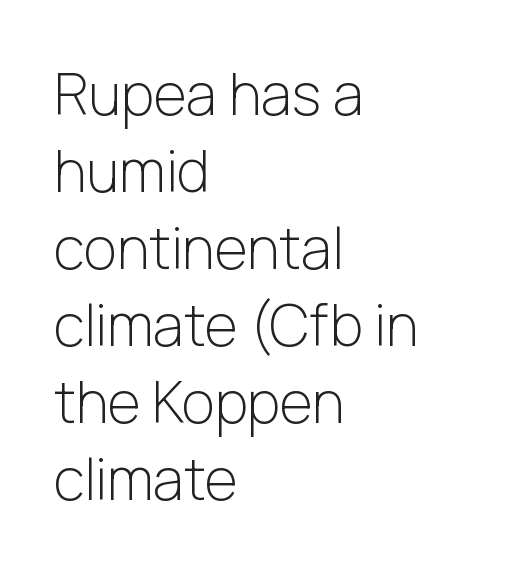
The image shows 57 px light sans-serif type, upright; set left-aligned, normal line spacing (1.35x), normal letter spacing, not underlined; low stroke contrast and a medium x-height.
